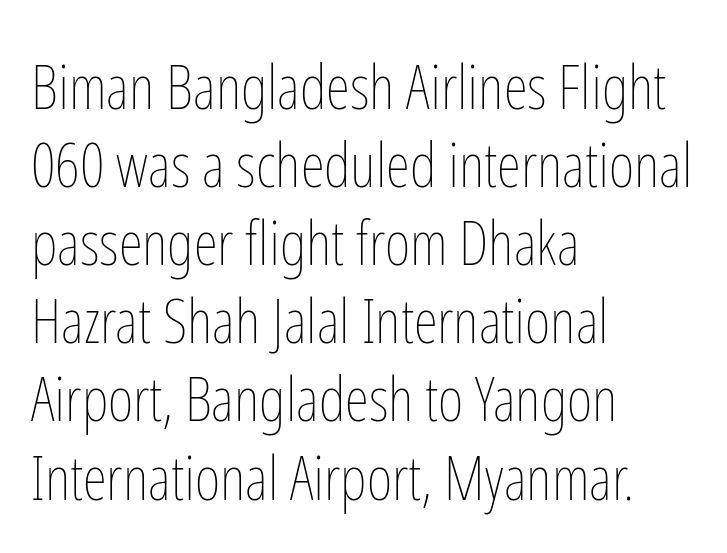
Is this a fixed-width face? No — the glyphs have proportional, varying widths. The rendering uses a moderate line-height, typical for paragraphs. Quick note: underline off. In CSS terms this would be text-align: left.
